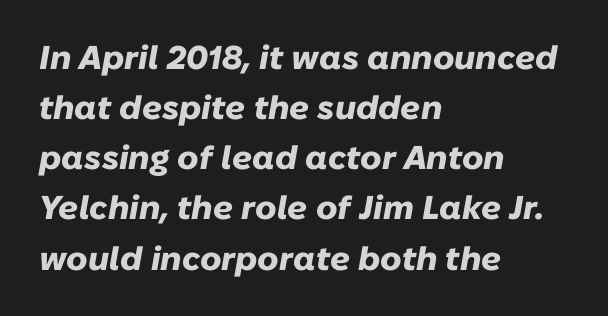
The image shows 33 px heavy type, italic (leaning right); set left-aligned, normal line spacing (1.52x), normal letter spacing, not underlined; low stroke contrast and a medium x-height.
